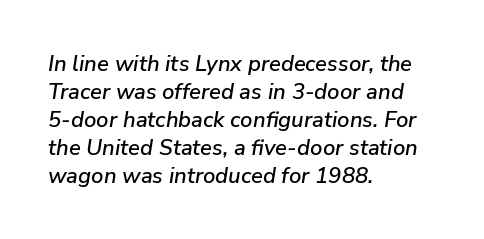
{"italic": "yes", "lean": "right", "slant_degrees": 9, "underline": "no", "align": "left", "line_spacing": "normal", "line_spacing_ratio": 1.27, "letter_spacing": "normal", "letter_spacing_em": 0.0, "glyph_px": 22}
